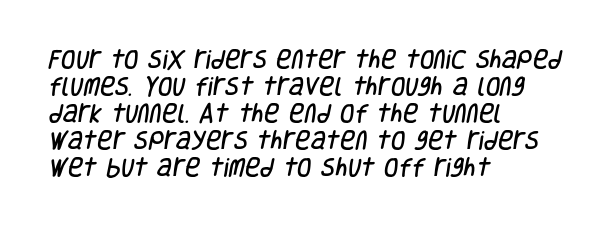
Q: Is the text underlined? A: No.
Q: How is the paragraph aligned? A: Left-aligned.
Q: Is the spacing between letters normal or unusually wide? A: Normal.
Q: Is the spacing between lines tight, normal or loose? A: Normal.
